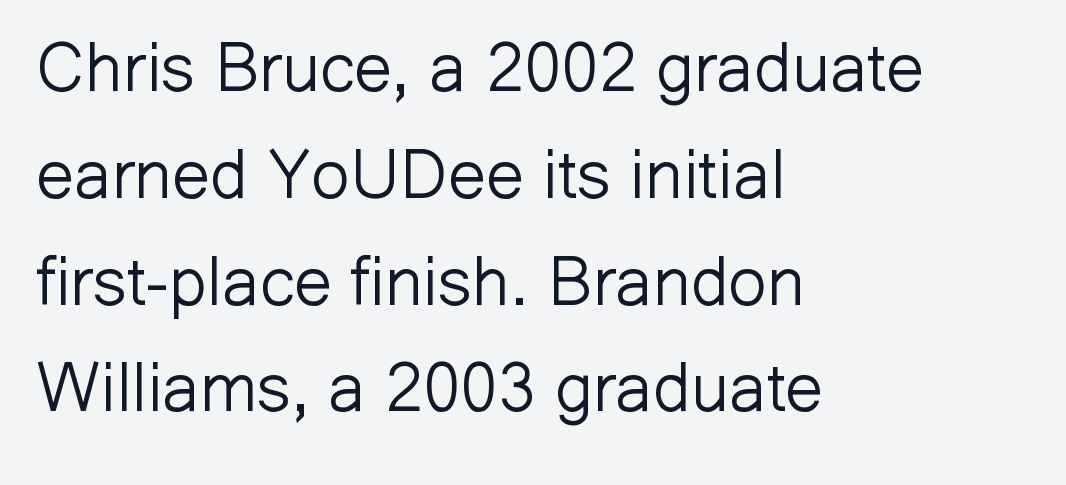
Q: Is the text bold? A: No.
Q: Is the text italic (slanted)? A: No, it is upright.
Q: Is the typeface a serif or a sans-serif typeface? A: Sans-serif.
Q: Is the text underlined? A: No.
Q: How is the paragraph aligned? A: Left-aligned.
Q: Is the spacing between letters normal or unusually wide? A: Normal.
Q: Is the spacing between lines tight, normal or loose? A: Normal.
Q: Width (condensed, normal, or wide)? A: Normal.
Q: Stroke contrast? A: Low.
Q: x-height? A: Medium.
Q: Monospaced? A: No.
